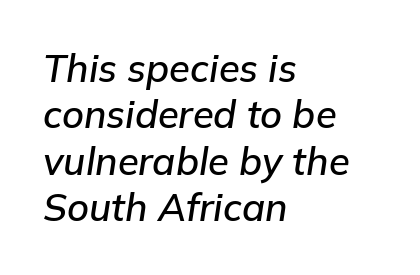
The image shows 38 px text type, italic (leaning right); set left-aligned, line spacing 1.22x, normal letter spacing, not underlined; low stroke contrast and a medium x-height.
